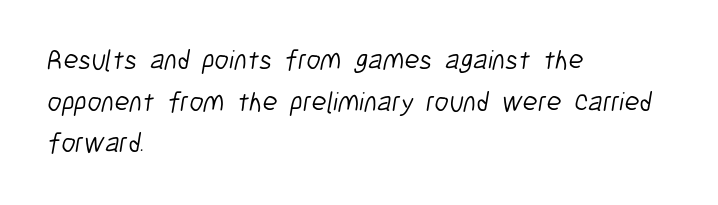
The image shows 28 px light, condensed sans-serif type; set left-aligned, normal line spacing (1.49x), normal letter spacing, not underlined; low stroke contrast and a medium x-height.
